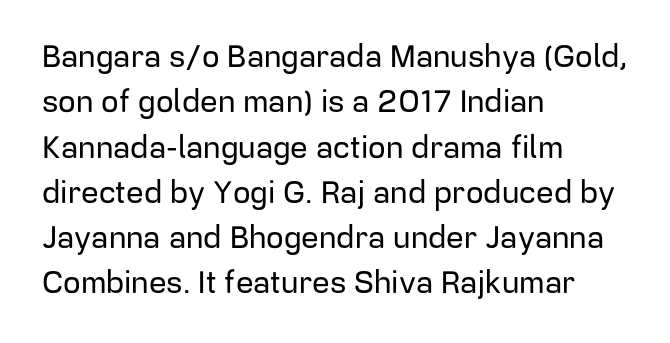
Q: Is the text italic (slanted)? A: No, it is upright.
Q: Is the typeface a serif or a sans-serif typeface? A: Sans-serif.
Q: Is the text underlined? A: No.
Q: How is the paragraph aligned? A: Left-aligned.
Q: Is the spacing between letters normal or unusually wide? A: Normal.
Q: Is the spacing between lines tight, normal or loose? A: Normal.
Q: Width (condensed, normal, or wide)? A: Normal.
Q: Stroke contrast? A: Low.
Q: x-height? A: Medium.
Q: Monospaced? A: No.
